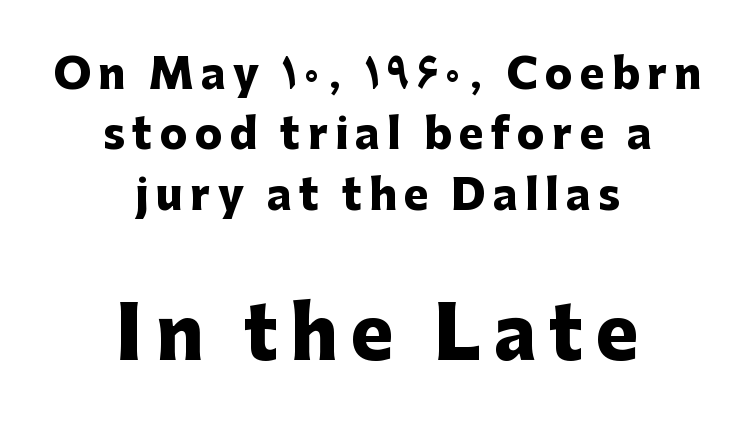
This sample uses a sans-serif face. The lettering stays uniformly vertical, giving the passage a roman look. The rendering uses natural spacing where letterforms have individual widths. The area under the type is left untouched. The later block is typeset at a bigger size than the earlier block. Set as a true bold cut, around the 700 mark.
